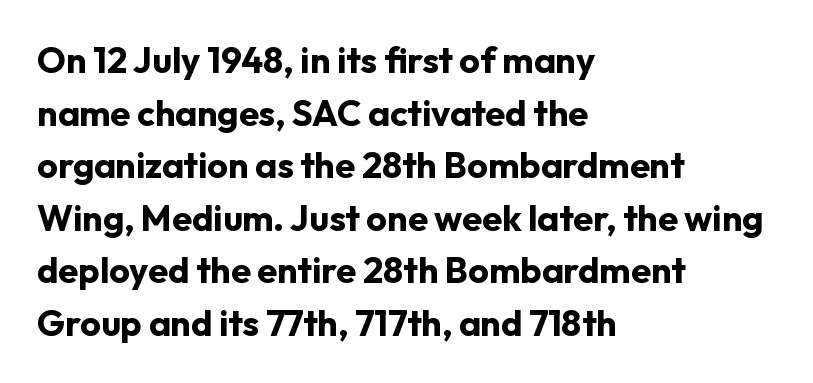
Q: Is the text bold? A: Yes.
Q: Is the text italic (slanted)? A: No, it is upright.
Q: Is the typeface a serif or a sans-serif typeface? A: Sans-serif.
Q: Is the text underlined? A: No.
Q: How is the paragraph aligned? A: Left-aligned.
Q: Is the spacing between letters normal or unusually wide? A: Normal.
Q: Is the spacing between lines tight, normal or loose? A: Normal.
Q: Width (condensed, normal, or wide)? A: Normal.
Q: Stroke contrast? A: Low.
Q: x-height? A: Medium.
Q: Monospaced? A: No.
